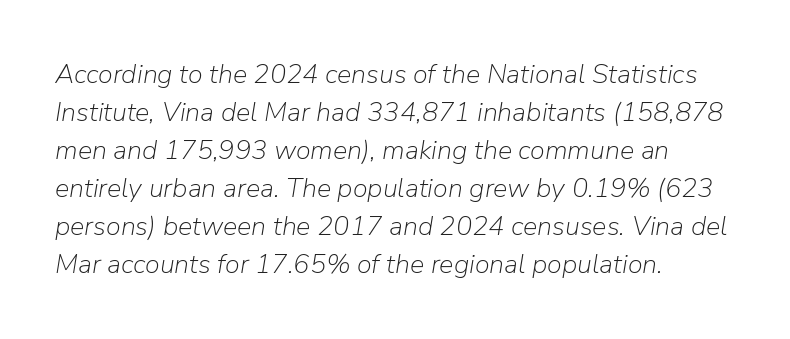
Q: Is the text bold? A: No.
Q: Is the text italic (slanted)? A: Yes, it leans right by about 9 degrees.
Q: Is the text underlined? A: No.
Q: How is the paragraph aligned? A: Left-aligned.
Q: Is the spacing between letters normal or unusually wide? A: Normal.
Q: Is the spacing between lines tight, normal or loose? A: Normal.
